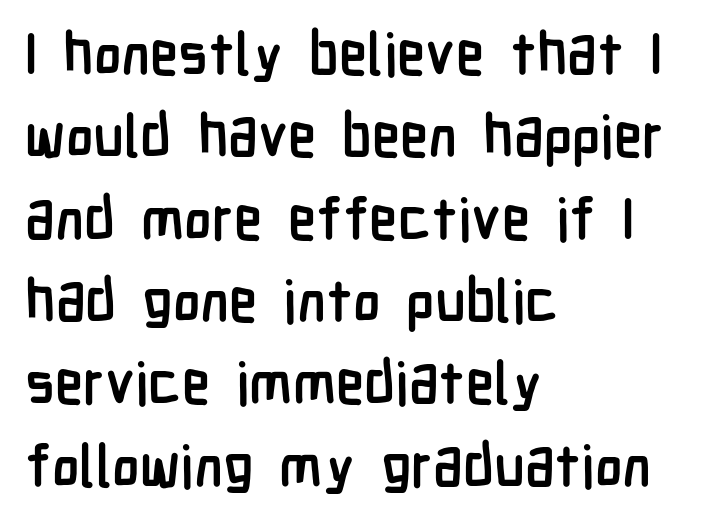
Spacing verdict: proportional, widths tailored to each character. Upright lettering throughout. These lines sit exactly where default settings would place them. Nothing sits at the stroke ends, so this counts as sans-serif.
